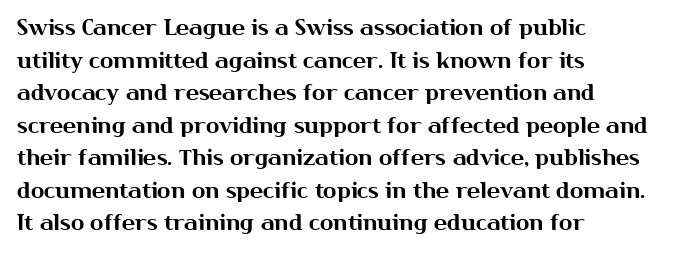
The image shows 22 px text type, upright; set left-aligned, normal line spacing (1.48x), normal letter spacing, not underlined.
